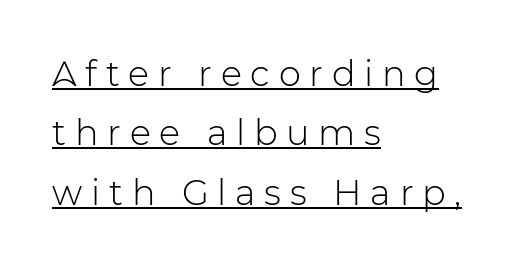
Q: Is the text bold? A: No.
Q: Is the text italic (slanted)? A: No, it is upright.
Q: Is the typeface a serif or a sans-serif typeface? A: Sans-serif.
Q: Is the text underlined? A: Yes.
Q: How is the paragraph aligned? A: Left-aligned.
Q: Is the spacing between letters normal or unusually wide? A: Unusually wide.
Q: Is the spacing between lines tight, normal or loose? A: Normal.
Q: Width (condensed, normal, or wide)? A: Normal.
Q: Stroke contrast? A: Low.
Q: x-height? A: Medium.
Q: Monospaced? A: No.
